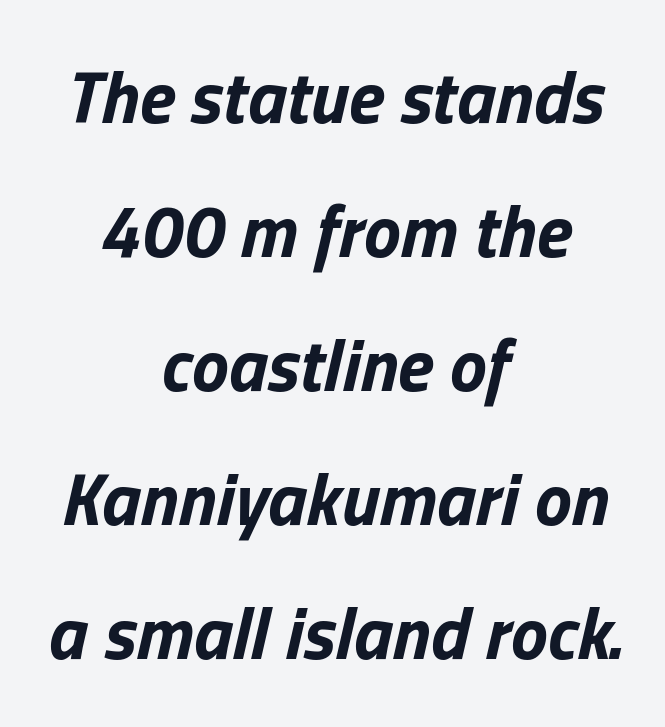
Q: Is the text bold? A: Yes.
Q: Is the text italic (slanted)? A: Yes, it leans right by about 13 degrees.
Q: Is the text underlined? A: No.
Q: How is the paragraph aligned? A: Centered.
Q: Is the spacing between letters normal or unusually wide? A: Normal.
Q: Width (condensed, normal, or wide)? A: Normal.
Q: Stroke contrast? A: Low.
Q: x-height? A: Medium.
Q: Monospaced? A: No.
